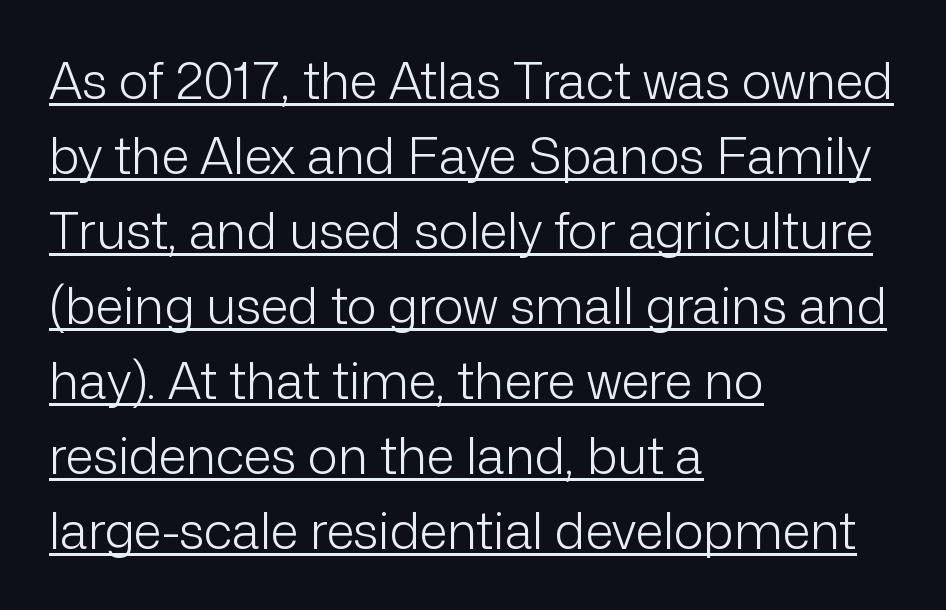
Nobody touched the tracking dial on this one. The rendering uses natural spacing where letterforms have individual widths. Weight: not bold — regular or lighter. These lines stack with their left ends in a neat column. Somebody hit Ctrl+U on this one — the words are underlined. A typesetter would mark this as roman, not italic.
